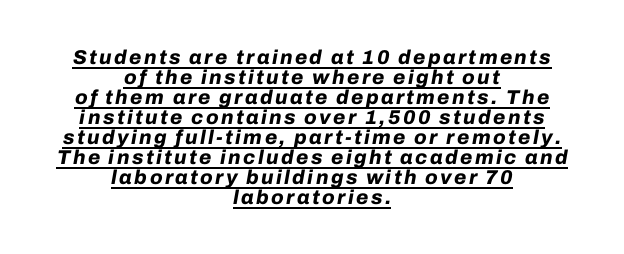
The rendering positions every line midway between the sides. Baseline-to-baseline distance is barely more than the letter height. The typography opts for an oblique posture over an upright one. In terms of weight, the rendering is a true, heavy bold. The string is rendered with underlining switched on.
